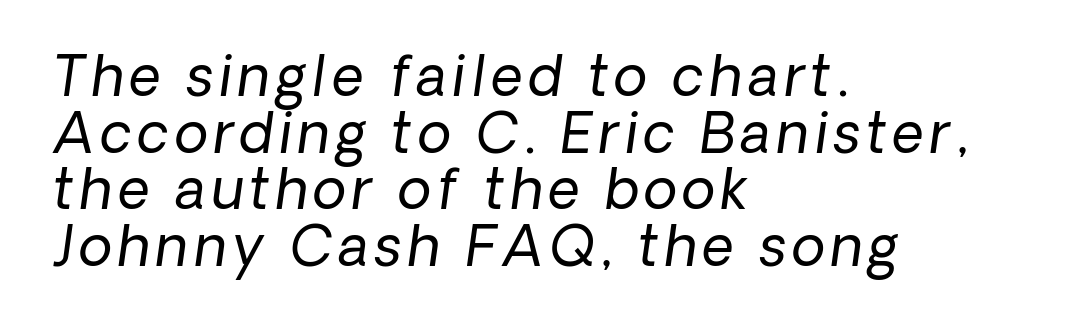
{"serif": "no", "bold": "no", "weight": "regular", "width": "normal", "stroke_contrast": "low", "x_height": "medium", "monospaced": "no", "underline": "no", "align": "left", "line_spacing": "tight", "line_spacing_ratio": 1.03, "glyph_px": 55}
